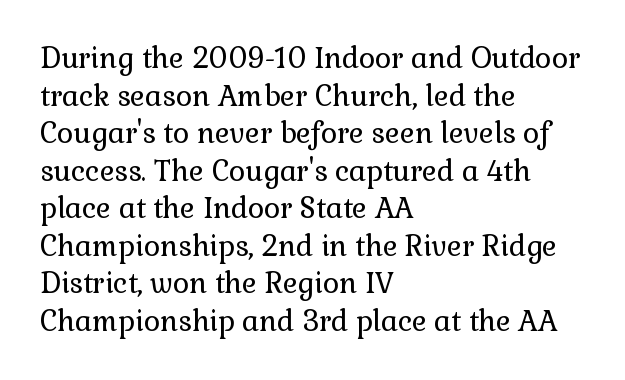
The image shows 28 px regular-weight serif type, upright; set left-aligned, normal line spacing (1.34x), normal letter spacing, not underlined; low stroke contrast and a medium x-height.
